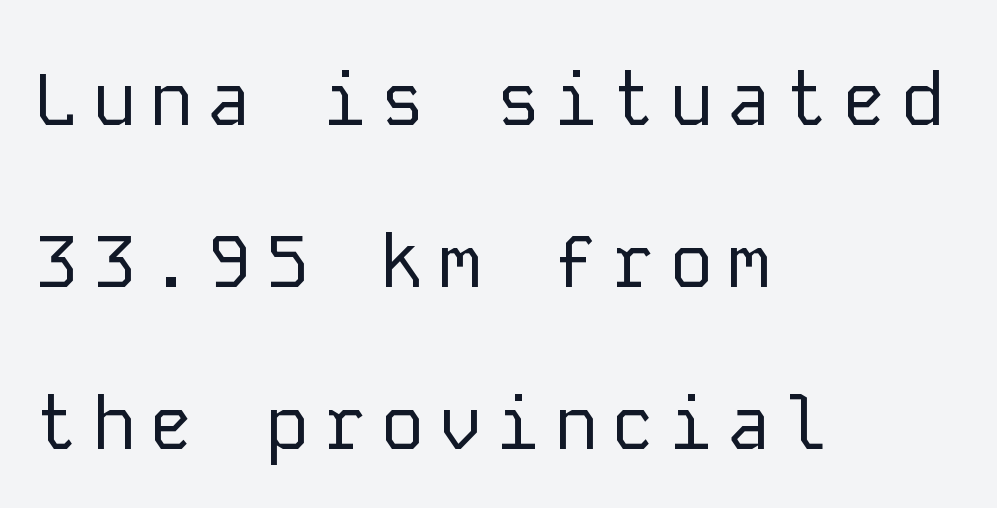
The image shows 74 px regular-weight sans-serif type, upright, monospaced; set left-aligned, loose line spacing (2.19x), not underlined; low stroke contrast and a medium x-height.
